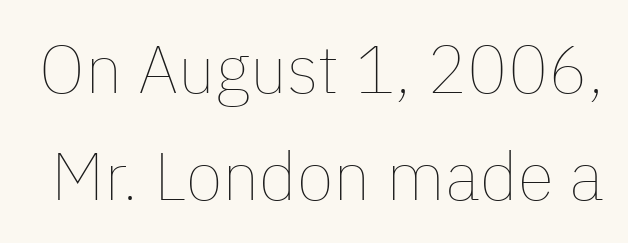
Q: Is the text bold? A: No.
Q: Is the text italic (slanted)? A: No, it is upright.
Q: Is the text underlined? A: No.
Q: Is the spacing between letters normal or unusually wide? A: Normal.
Q: Is the spacing between lines tight, normal or loose? A: Normal.
Q: Width (condensed, normal, or wide)? A: Normal.
Q: Stroke contrast? A: Low.
Q: x-height? A: Medium.
Q: Monospaced? A: No.
